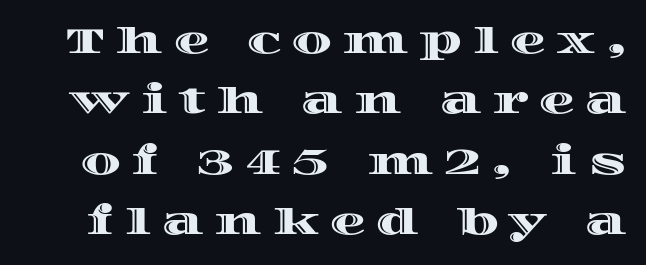
Q: Is the text italic (slanted)? A: No, it is upright.
Q: Is the text underlined? A: No.
Q: Is the spacing between letters normal or unusually wide? A: Unusually wide.
Q: Is the spacing between lines tight, normal or loose? A: Normal.
Q: Width (condensed, normal, or wide)? A: Wide.
Q: x-height? A: Large.
Q: Monospaced? A: No.
